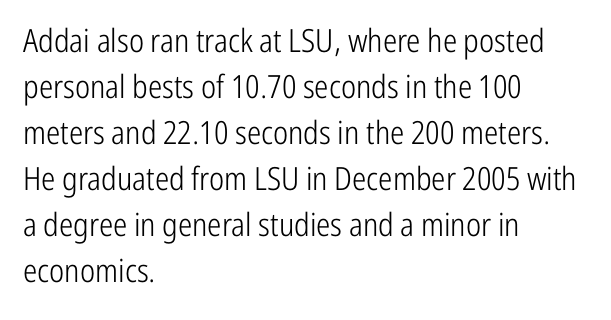
Q: Is the text bold? A: No.
Q: Is the text italic (slanted)? A: No, it is upright.
Q: Is the typeface a serif or a sans-serif typeface? A: Sans-serif.
Q: Is the text underlined? A: No.
Q: How is the paragraph aligned? A: Left-aligned.
Q: Is the spacing between letters normal or unusually wide? A: Normal.
Q: Is the spacing between lines tight, normal or loose? A: Normal.
Q: Width (condensed, normal, or wide)? A: Condensed.
Q: Stroke contrast? A: Low.
Q: x-height? A: Medium.
Q: Monospaced? A: No.
